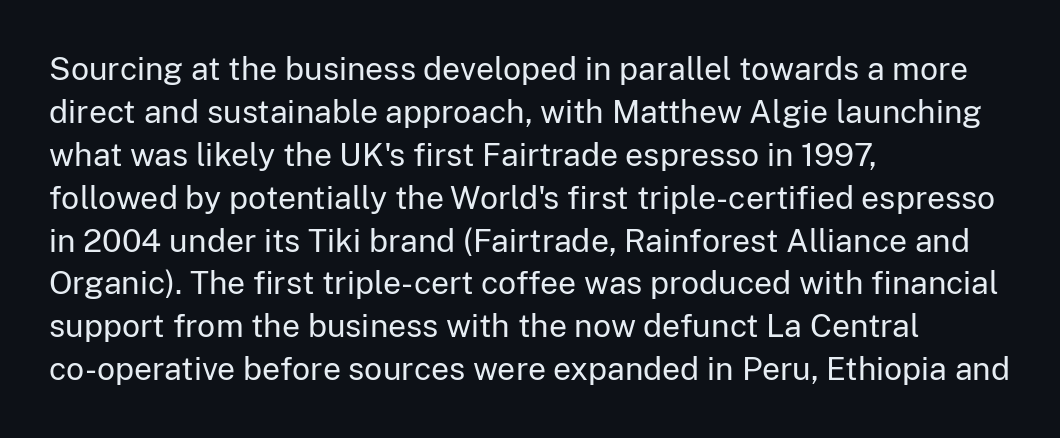
Q: Is the text bold? A: No.
Q: Is the text italic (slanted)? A: No, it is upright.
Q: Is the typeface a serif or a sans-serif typeface? A: Sans-serif.
Q: Is the text underlined? A: No.
Q: How is the paragraph aligned? A: Left-aligned.
Q: Is the spacing between letters normal or unusually wide? A: Normal.
Q: Is the spacing between lines tight, normal or loose? A: Normal.
Q: Width (condensed, normal, or wide)? A: Normal.
Q: Stroke contrast? A: Low.
Q: x-height? A: Medium.
Q: Monospaced? A: No.
